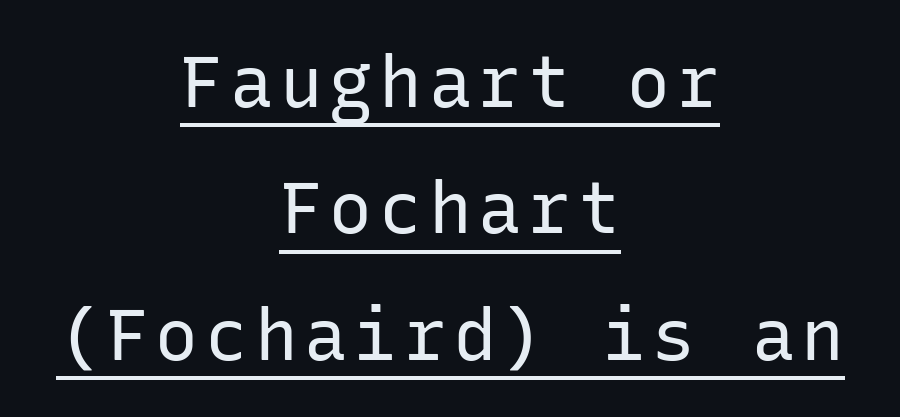
Q: Is the text bold? A: No.
Q: Is the text italic (slanted)? A: No, it is upright.
Q: Is the typeface a serif or a sans-serif typeface? A: Sans-serif.
Q: Is the text underlined? A: Yes.
Q: How is the paragraph aligned? A: Centered.
Q: Width (condensed, normal, or wide)? A: Normal.
Q: Stroke contrast? A: Low.
Q: x-height? A: Medium.
Q: Monospaced? A: Yes.
